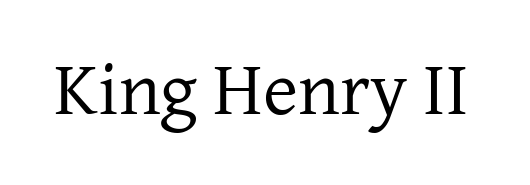
{"serif": "yes", "italic": "no", "bold": "no", "weight": "regular", "width": "normal", "stroke_contrast": "low", "x_height": "medium", "monospaced": "no", "underline": "no", "letter_spacing": "normal", "letter_spacing_em": 0.0, "glyph_px": 76}
